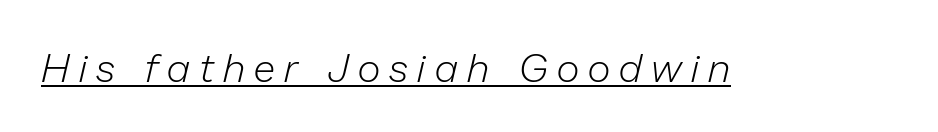
{"italic": "yes", "lean": "right", "slant_degrees": 13, "bold": "no", "weight": "light", "width": "normal", "stroke_contrast": "low", "x_height": "medium", "monospaced": "no", "underline": "yes", "letter_spacing": "wide", "letter_spacing_em": 0.24, "glyph_px": 40}
